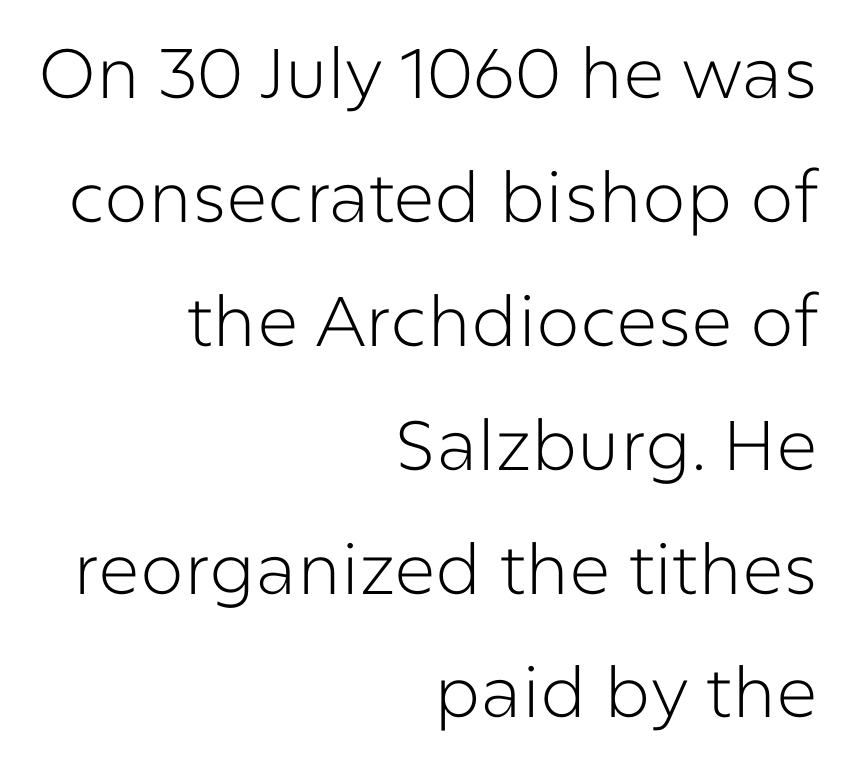
The image shows 70 px light sans-serif type, upright; set right-aligned, line spacing 1.77x, normal letter spacing, not underlined; low stroke contrast and a medium x-height.
